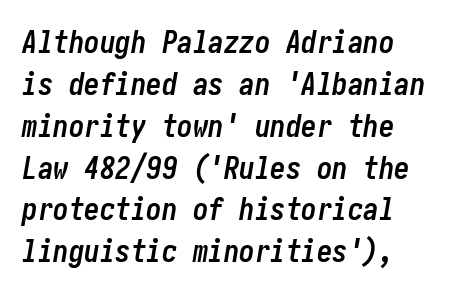
The image shows 31 px semibold, condensed type, italic (leaning right); set left-aligned, normal line spacing (1.35x), normal letter spacing, not underlined; low stroke contrast and a medium x-height.
